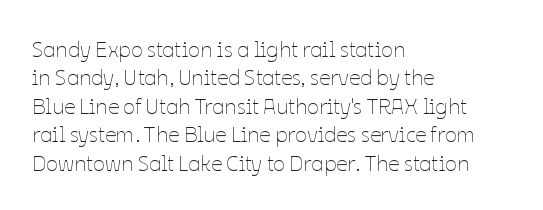
{"italic": "no", "bold": "no", "underline": "no", "align": "left", "line_spacing": "normal", "line_spacing_ratio": 1.29, "letter_spacing": "normal", "letter_spacing_em": 0.0, "glyph_px": 22}
